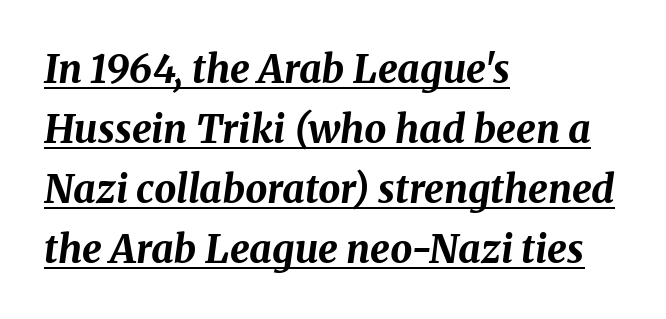
The image shows 39 px bold type, italic (leaning right); set left-aligned, normal line spacing (1.54x), normal letter spacing, underlined; medium stroke contrast and a medium x-height.
